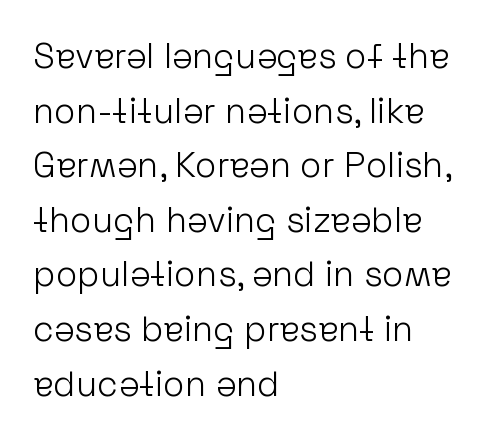
{"serif": "no", "italic": "no", "bold": "no", "weight": "light", "width": "normal", "stroke_contrast": "low", "x_height": "medium", "monospaced": "no", "underline": "no", "align": "left", "line_spacing": "normal", "line_spacing_ratio": 1.56, "letter_spacing": "normal", "letter_spacing_em": 0.0, "glyph_px": 35}
